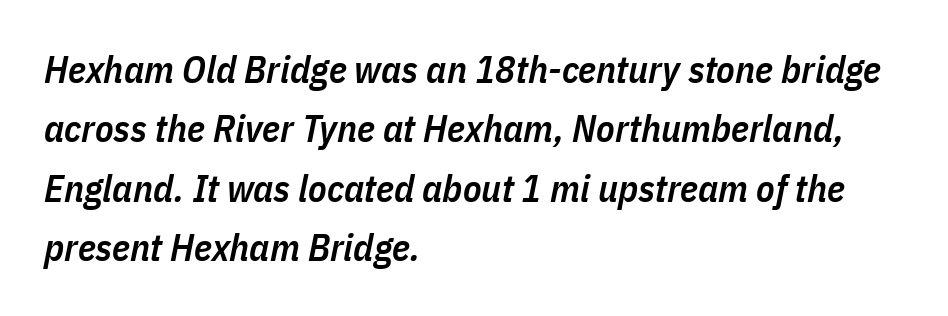
{"italic": "yes", "lean": "right", "slant_degrees": 11, "bold": "semi", "weight": "semibold", "width": "condensed", "stroke_contrast": "low", "x_height": "medium", "monospaced": "no", "underline": "no", "align": "left", "line_spacing": "normal", "line_spacing_ratio": 1.56, "letter_spacing": "normal", "letter_spacing_em": 0.0, "glyph_px": 38}
